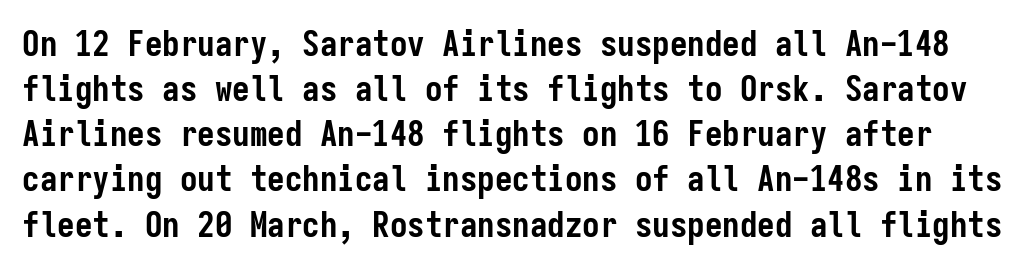
Nobody drew a line under any word here. Heavy-handed strokes throughout: this text is bold. Monospaced: the letters line up in strict vertical columns. There is no visible air inserted between adjacent glyphs.
